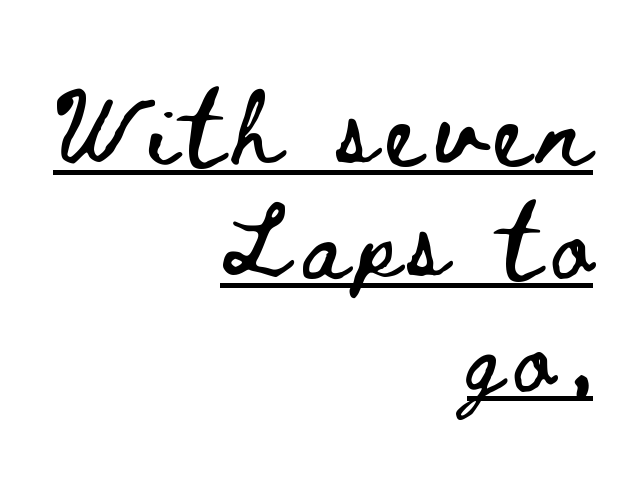
{"width": "wide", "stroke_contrast": "low", "x_height": "small", "monospaced": "no", "underline": "yes", "align": "right", "line_spacing": "normal", "line_spacing_ratio": 1.55, "glyph_px": 73}
